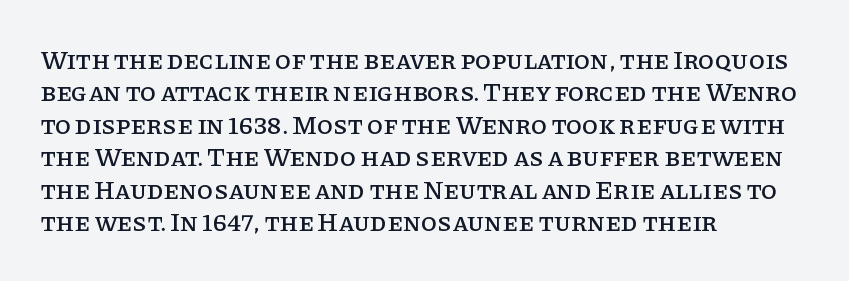
Q: Is the text italic (slanted)? A: No, it is upright.
Q: Is the text underlined? A: No.
Q: How is the paragraph aligned? A: Left-aligned.
Q: Is the spacing between letters normal or unusually wide? A: Normal.
Q: Is the spacing between lines tight, normal or loose? A: Normal.
